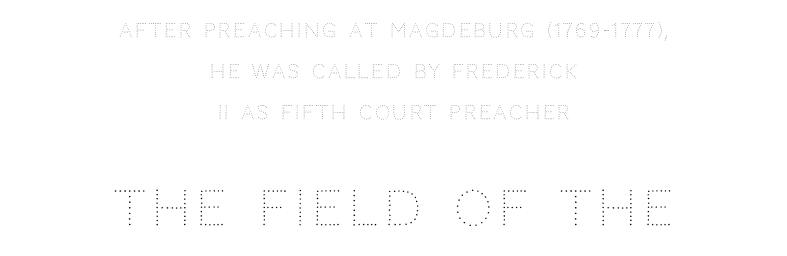
The image shows 48 px thin type, upright; set centered, loose line spacing (2.15x), not underlined; the second (bottom) block is 2.53x larger; medium stroke contrast and a large x-height.
